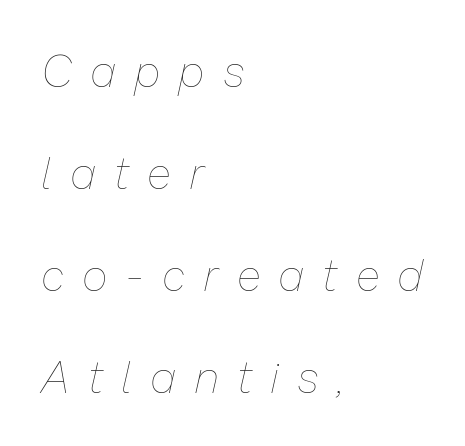
The image shows 44 px thin type, italic (leaning right); set left-aligned, loose line spacing (2.32x), unusually wide letter spacing (+0.45 em), not underlined; low stroke contrast and a medium x-height.
